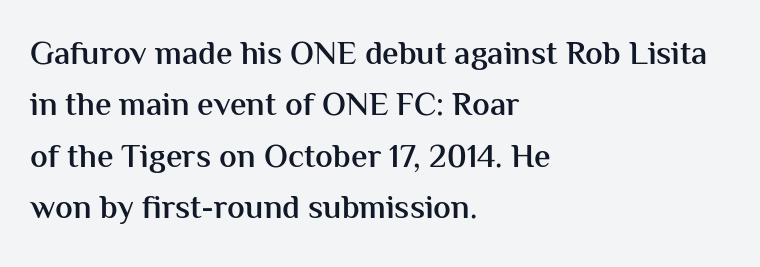
Nobody drew a line under any word here. Ascenders rise straight up at ninety degrees. Examine the stroke ends and you'll find no serifs. Typeset ragged right — the left edge is the straight one.
